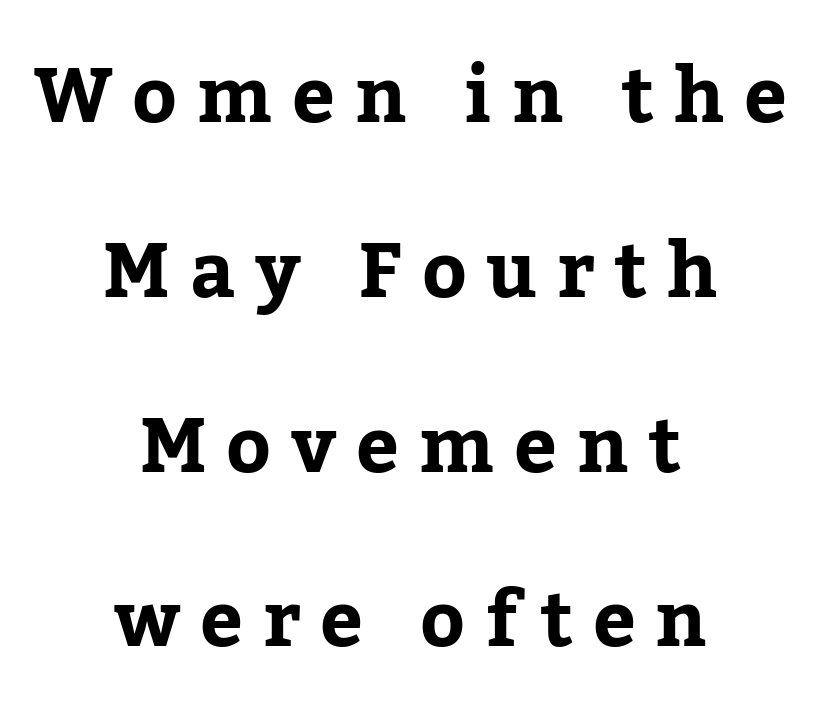
{"serif": "yes", "italic": "no", "bold": "yes", "weight": "bold", "width": "normal", "stroke_contrast": "low", "x_height": "medium", "monospaced": "no", "underline": "no", "align": "center", "line_spacing": "loose", "line_spacing_ratio": 2.3, "letter_spacing": "wide", "letter_spacing_em": 0.26, "glyph_px": 76}
